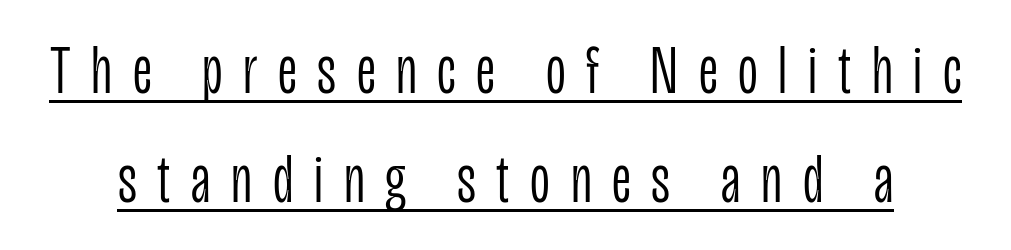
The image shows 69 px light, condensed sans-serif type, upright; set normal line spacing (1.58x), unusually wide letter spacing (+0.3 em), underlined; low stroke contrast and a large x-height.
